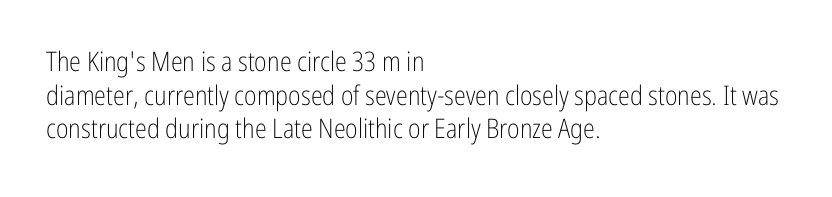
Whoever set this chose a conventional vertical rhythm. Each stroke keeps to a modest, everyday thickness or less. Is there any slant? The stems are plumb. Any mark beneath the type? The region is blank. Horizontal alignment here is leftward, the default for most running prose.
